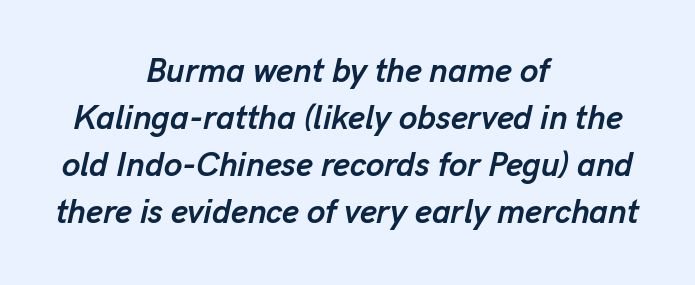
The image shows 33 px semibold type, italic (leaning right); set centered, normal line spacing (1.42x), normal letter spacing, not underlined; low stroke contrast and a medium x-height.
